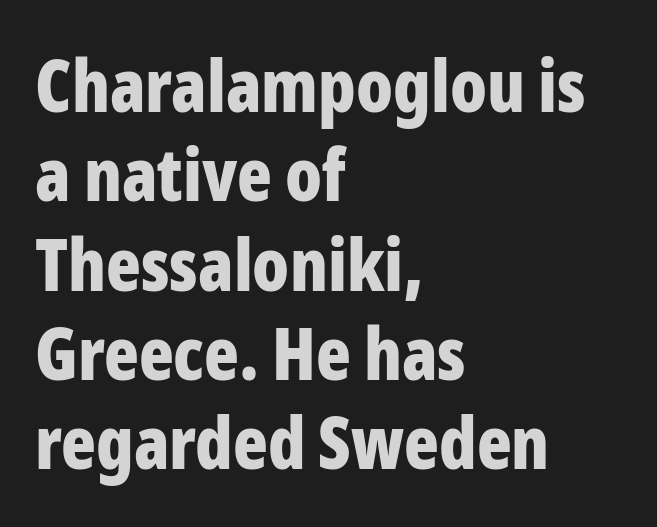
The image shows 72 px bold, condensed sans-serif type, upright; set left-aligned, line spacing 1.24x, normal letter spacing, not underlined; low stroke contrast and a medium x-height.
